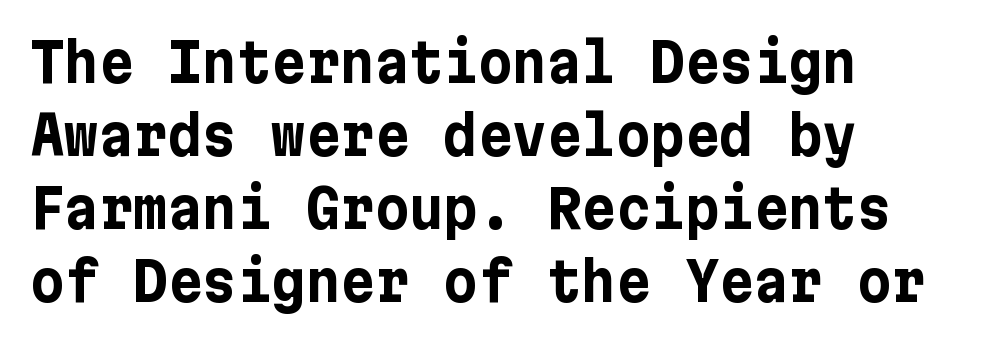
The image shows 53 px bold sans-serif type, upright; set left-aligned, normal line spacing (1.38x), normal letter spacing, not underlined; low stroke contrast and a medium x-height.
